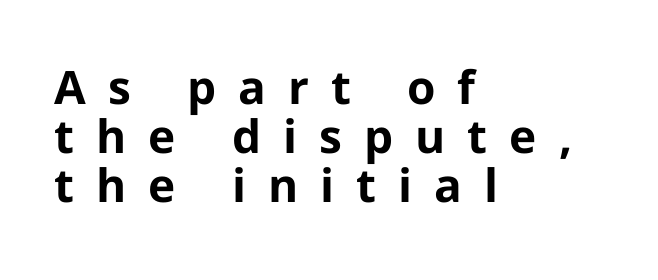
Short note: letters widely spaced. Heft: maximum for text — a bold. Upright lettering throughout. Clear beneath every line of the passage.
